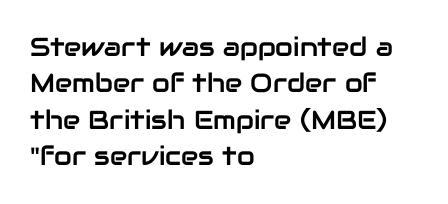
{"italic": "no", "underline": "no", "align": "left", "line_spacing": "normal", "line_spacing_ratio": 1.4, "letter_spacing": "normal", "letter_spacing_em": 0.0, "glyph_px": 26}
